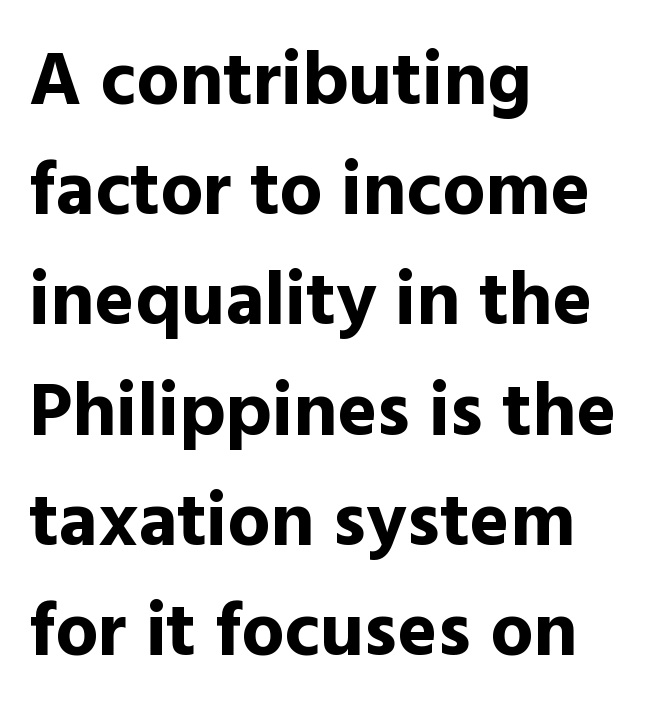
{"serif": "no", "italic": "no", "bold": "yes", "weight": "bold", "width": "normal", "x_height": "medium", "monospaced": "no", "underline": "no", "align": "left", "line_spacing": "normal", "line_spacing_ratio": 1.45, "letter_spacing": "normal", "letter_spacing_em": 0.0, "glyph_px": 76}
